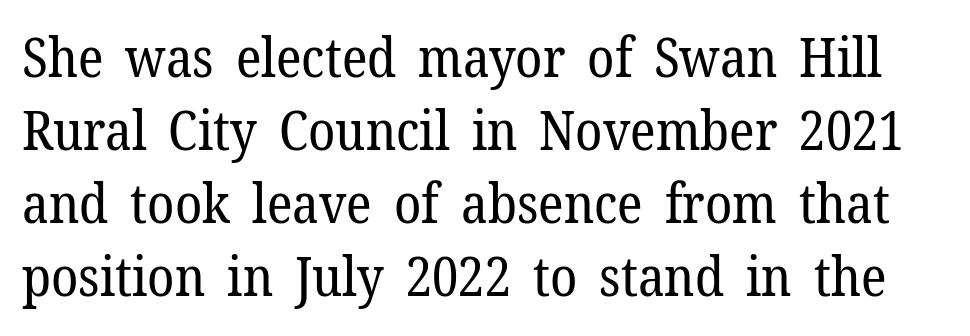
The image shows 55 px regular-weight serif type, upright; set normal line spacing (1.33x), normal letter spacing, not underlined; low stroke contrast and a medium x-height.
